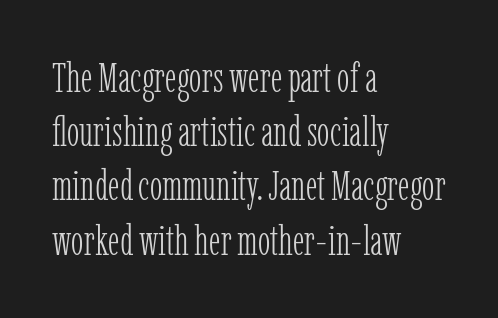
This sample is left-justified, so line endings fall wherever the words run out. Weight class: somewhere from thin through regular. Honestly, the row spacing looks completely unremarkable. Tracking value appears to be zero — textbook default spacing. A typesetter would mark this as roman, not italic.
